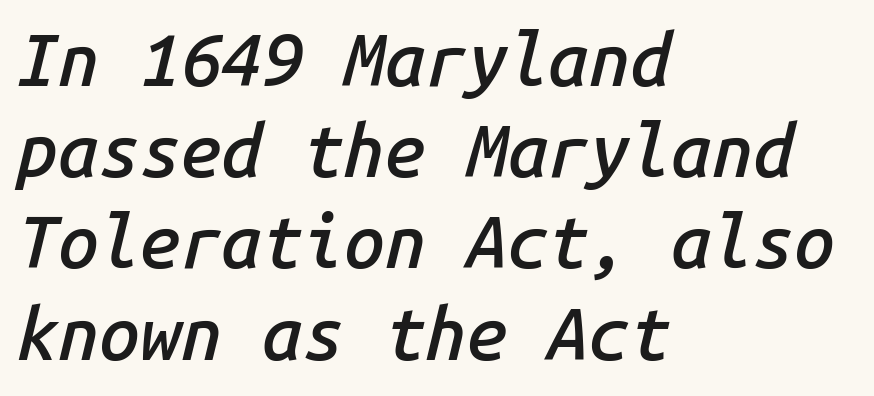
The image shows 73 px semibold type, italic (leaning right), monospaced; set left-aligned, normal line spacing (1.25x), normal letter spacing, not underlined; low stroke contrast and a medium x-height.
